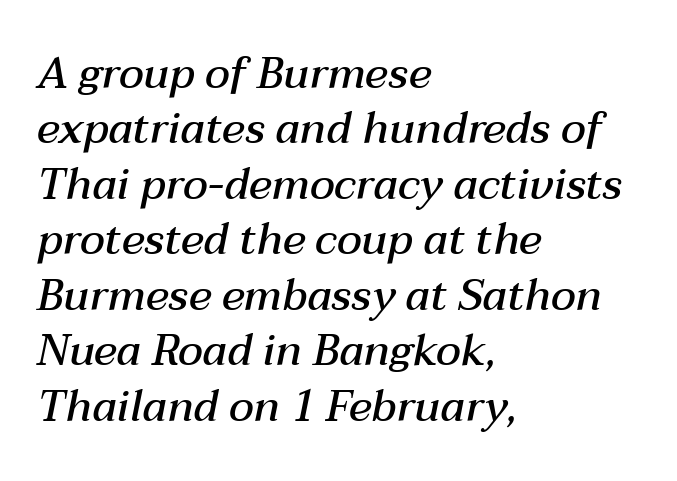
{"italic": "yes", "lean": "right", "slant_degrees": 12, "bold": "semi", "weight": "semibold", "width": "normal", "stroke_contrast": "medium", "x_height": "medium", "monospaced": "no", "underline": "no", "align": "left", "line_spacing": "normal", "line_spacing_ratio": 1.29, "letter_spacing": "normal", "letter_spacing_em": 0.0, "glyph_px": 43}
